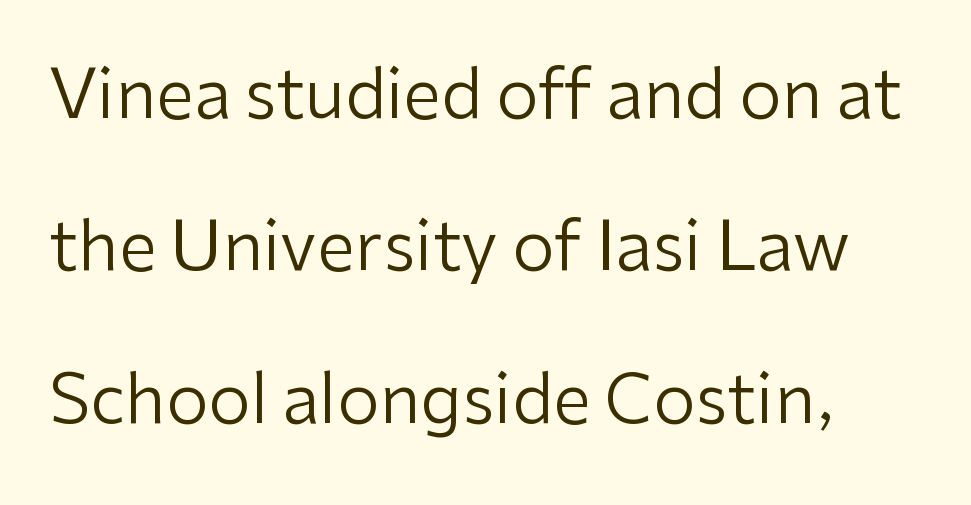
Q: Is the text bold? A: No.
Q: Is the text italic (slanted)? A: No, it is upright.
Q: Is the typeface a serif or a sans-serif typeface? A: Sans-serif.
Q: Is the text underlined? A: No.
Q: Is the spacing between letters normal or unusually wide? A: Normal.
Q: Is the spacing between lines tight, normal or loose? A: Loose.
Q: Width (condensed, normal, or wide)? A: Normal.
Q: Stroke contrast? A: Low.
Q: x-height? A: Medium.
Q: Monospaced? A: No.
